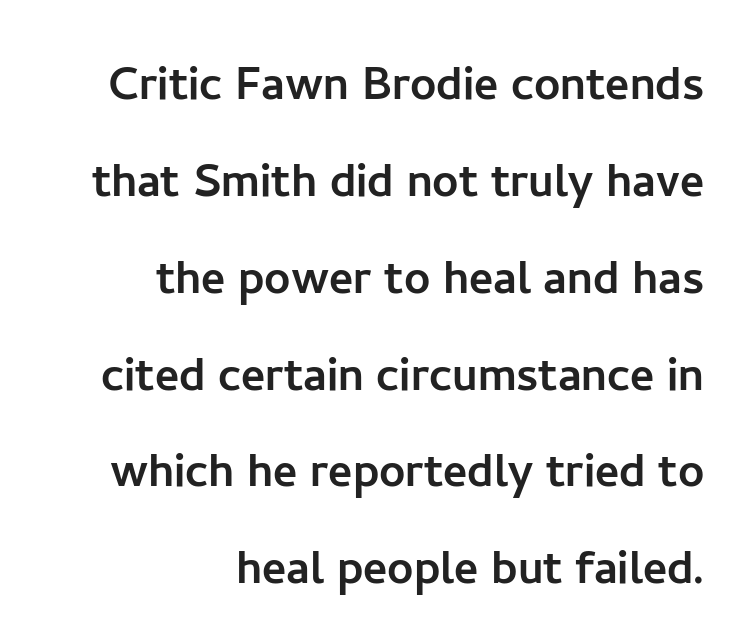
The rendering uses natural spacing where letterforms have individual widths. Unmarked baselines from the first word to the last. The setting favours the right margin, as signatures and pull-quotes sometimes do. Baseline-to-baseline distance is the conventional proportion of letter height. The tracking reads as untouched default to a designer's eye. Every character sits straight up, as roman type does.
